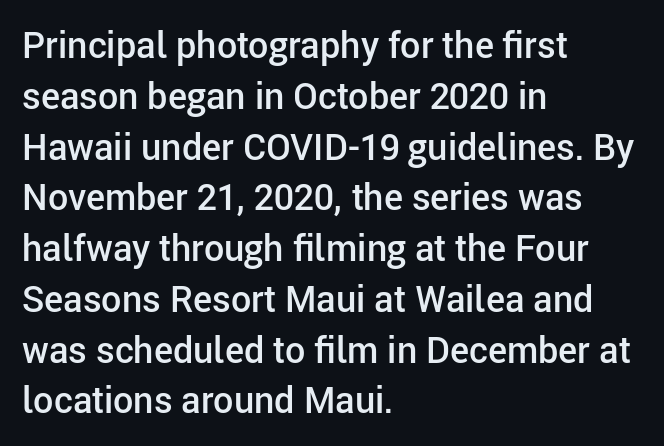
Q: Is the text bold? A: Semi-bold.
Q: Is the text italic (slanted)? A: No, it is upright.
Q: Is the typeface a serif or a sans-serif typeface? A: Sans-serif.
Q: Is the text underlined? A: No.
Q: How is the paragraph aligned? A: Left-aligned.
Q: Is the spacing between letters normal or unusually wide? A: Normal.
Q: Is the spacing between lines tight, normal or loose? A: Normal.
Q: Width (condensed, normal, or wide)? A: Normal.
Q: Stroke contrast? A: Low.
Q: x-height? A: Medium.
Q: Monospaced? A: No.
